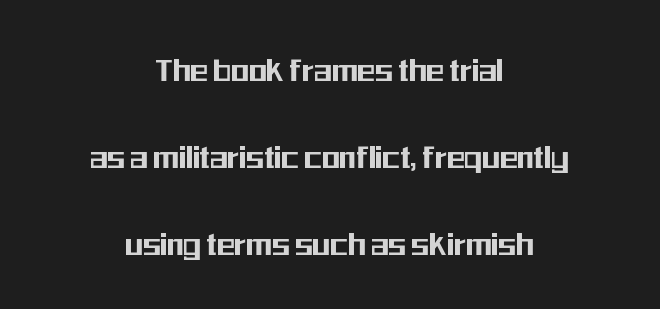
{"serif": "no", "italic": "no", "width": "condensed", "stroke_contrast": "medium", "x_height": "medium", "monospaced": "no", "underline": "no", "align": "center", "line_spacing": "loose", "line_spacing_ratio": 2.35, "letter_spacing": "normal", "letter_spacing_em": 0.0, "glyph_px": 37}
